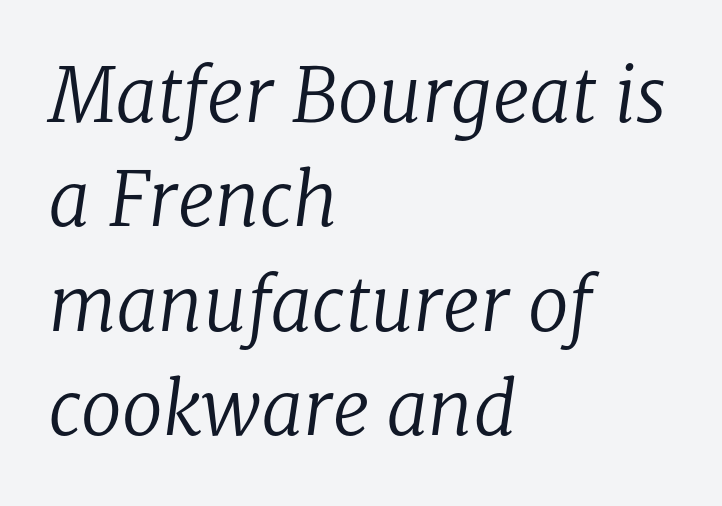
The image shows 74 px regular-weight serif type, italic (leaning right); set left-aligned, normal line spacing (1.41x), normal letter spacing, not underlined; low stroke contrast and a medium x-height.
